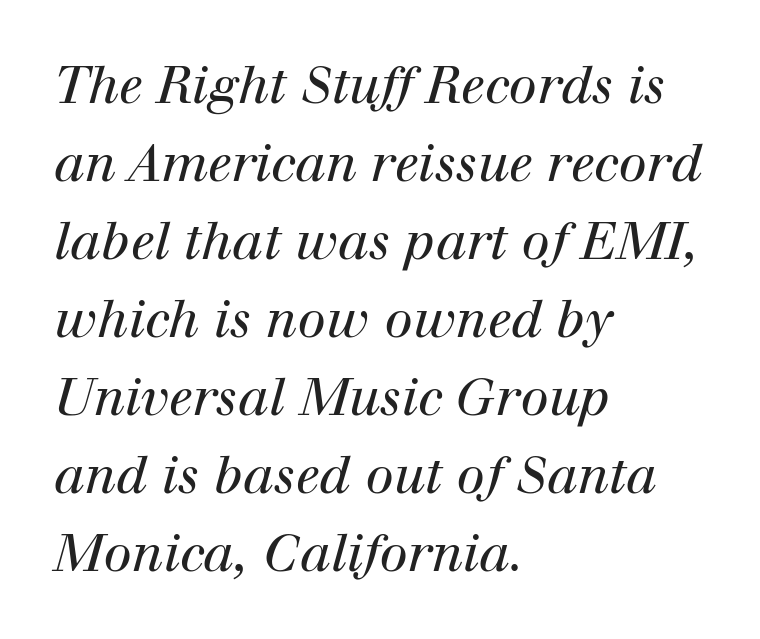
The image shows 51 px regular-weight serif type, italic (leaning right); set left-aligned, normal line spacing (1.53x), normal letter spacing, not underlined; high stroke contrast and a medium x-height.
